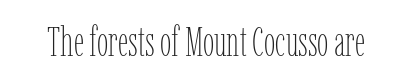
{"italic": "no", "bold": "no", "weight": "thin", "width": "condensed", "stroke_contrast": "low", "x_height": "medium", "monospaced": "no", "underline": "no", "letter_spacing": "normal", "letter_spacing_em": 0.0, "glyph_px": 41}
